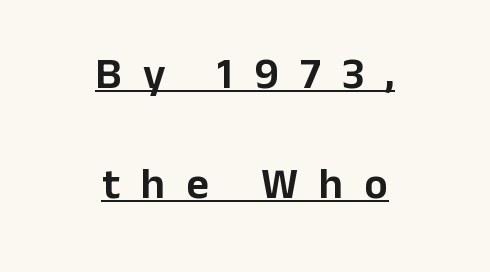
Q: Is the text italic (slanted)? A: No, it is upright.
Q: Is the typeface a serif or a sans-serif typeface? A: Sans-serif.
Q: Is the text underlined? A: Yes.
Q: How is the paragraph aligned? A: Centered.
Q: Is the spacing between letters normal or unusually wide? A: Unusually wide.
Q: Is the spacing between lines tight, normal or loose? A: Loose.
Q: Width (condensed, normal, or wide)? A: Normal.
Q: Stroke contrast? A: Low.
Q: x-height? A: Medium.
Q: Monospaced? A: No.
